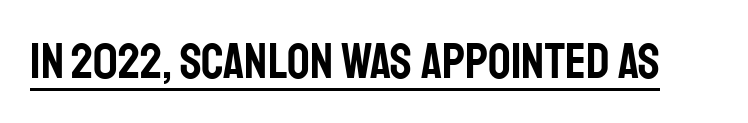
Q: Is the text italic (slanted)? A: No, it is upright.
Q: Is the typeface a serif or a sans-serif typeface? A: Sans-serif.
Q: Is the text underlined? A: Yes.
Q: Is the spacing between letters normal or unusually wide? A: Normal.
Q: Width (condensed, normal, or wide)? A: Condensed.
Q: Stroke contrast? A: Low.
Q: x-height? A: Large.
Q: Monospaced? A: No.
